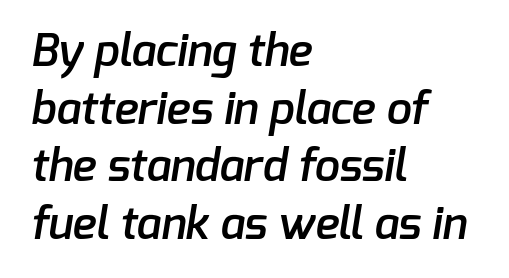
{"serif": "no", "bold": "semi", "weight": "semibold", "width": "normal", "stroke_contrast": "low", "x_height": "medium", "monospaced": "no", "underline": "no", "align": "left", "line_spacing": "normal", "line_spacing_ratio": 1.28, "letter_spacing": "normal", "letter_spacing_em": 0.0, "glyph_px": 45}
